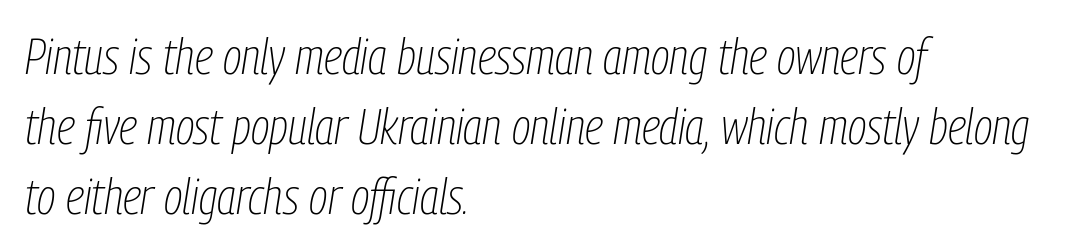
Q: Is the text bold? A: No.
Q: Is the text italic (slanted)? A: Yes, it leans right by about 9 degrees.
Q: Is the text underlined? A: No.
Q: How is the paragraph aligned? A: Left-aligned.
Q: Is the spacing between letters normal or unusually wide? A: Normal.
Q: Is the spacing between lines tight, normal or loose? A: Normal.
Q: Width (condensed, normal, or wide)? A: Condensed.
Q: Stroke contrast? A: Low.
Q: x-height? A: Medium.
Q: Monospaced? A: No.
